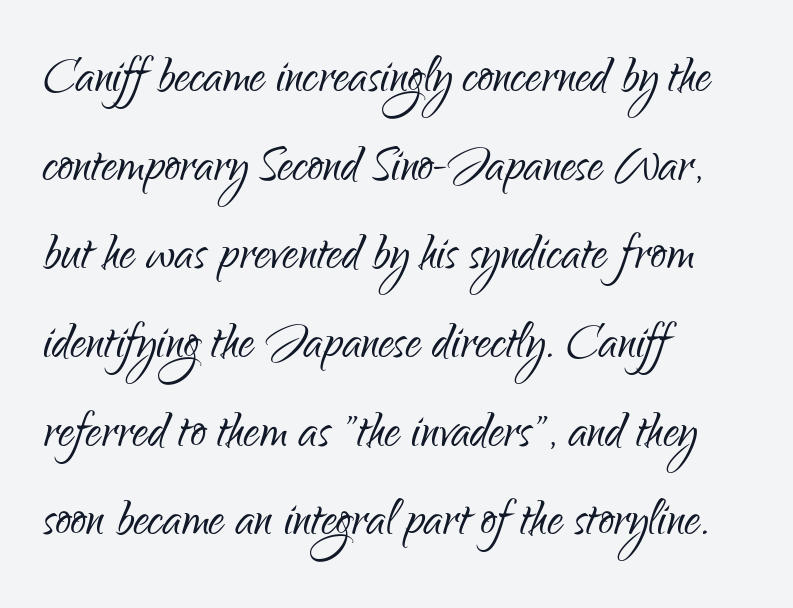
The image shows 62 px light, condensed sans-serif type; set left-aligned, normal line spacing (1.43x), normal letter spacing, not underlined; low stroke contrast and a small x-height.
